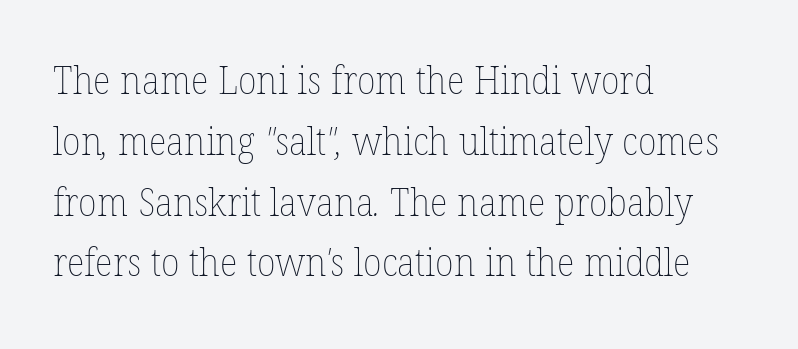
Q: Is the text bold? A: No.
Q: Is the text underlined? A: No.
Q: How is the paragraph aligned? A: Left-aligned.
Q: Is the spacing between letters normal or unusually wide? A: Normal.
Q: Is the spacing between lines tight, normal or loose? A: Normal.
Q: Width (condensed, normal, or wide)? A: Normal.
Q: Stroke contrast? A: Low.
Q: x-height? A: Medium.
Q: Monospaced? A: No.
